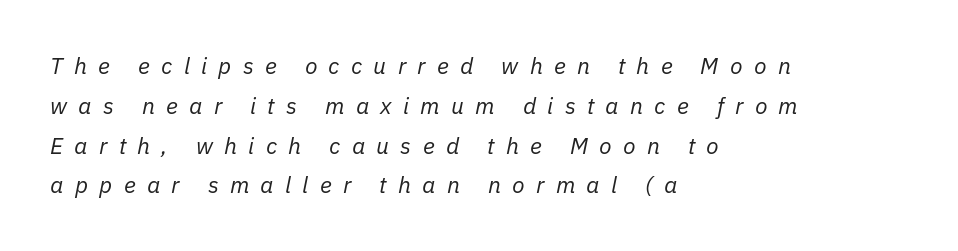
{"italic": "yes", "lean": "right", "slant_degrees": 11, "bold": "no", "underline": "no", "align": "left", "line_spacing_ratio": 1.73, "letter_spacing": "wide", "letter_spacing_em": 0.49, "glyph_px": 23}
